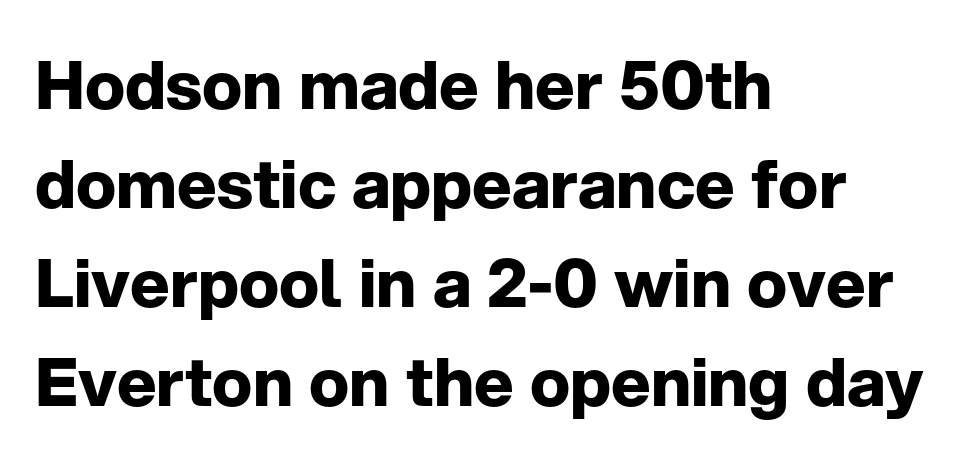
The image shows 67 px bold sans-serif type, upright; set left-aligned, normal line spacing (1.48x), normal letter spacing, not underlined; low stroke contrast and a medium x-height.
